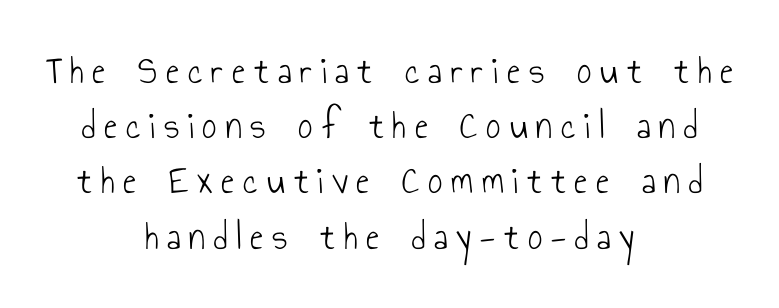
{"serif": "no", "italic": "no", "bold": "no", "weight": "light", "width": "condensed", "stroke_contrast": "low", "x_height": "small", "monospaced": "no", "underline": "no", "align": "center", "line_spacing": "normal", "line_spacing_ratio": 1.38, "letter_spacing": "wide", "letter_spacing_em": 0.22, "glyph_px": 40}
